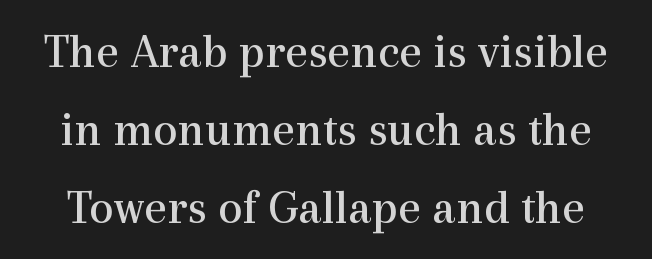
{"serif": "yes", "italic": "no", "bold": "no", "weight": "regular", "width": "normal", "x_height": "medium", "monospaced": "no", "underline": "no", "line_spacing": "normal", "line_spacing_ratio": 1.59, "letter_spacing": "normal", "letter_spacing_em": 0.0, "glyph_px": 49}
